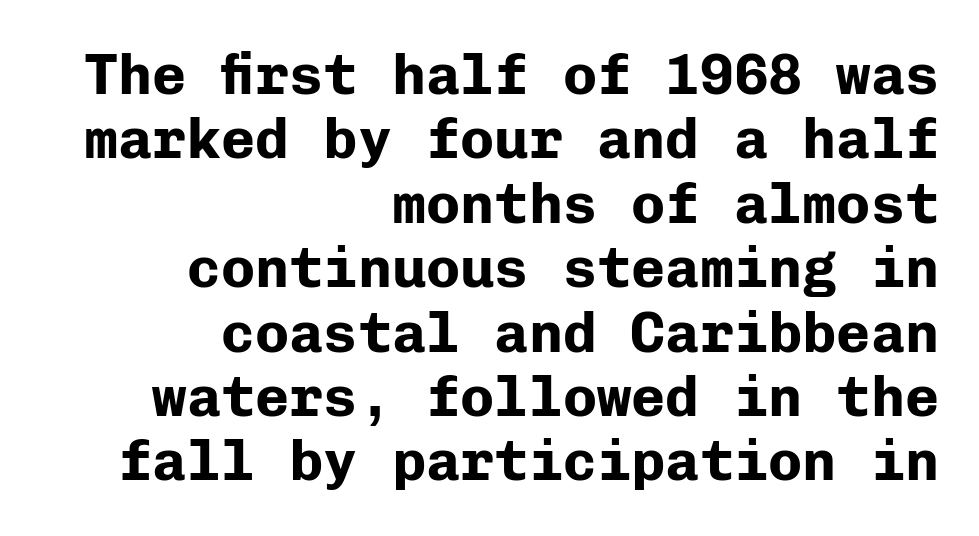
Where is the straight margin? On the right. The passage shown is not underscored anywhere. Students, observe: this is what under-led, compact text looks like. As a designer I'd log this as weight 700, bold. Check where the strokes stop: nothing finishes them off — pure sans.
